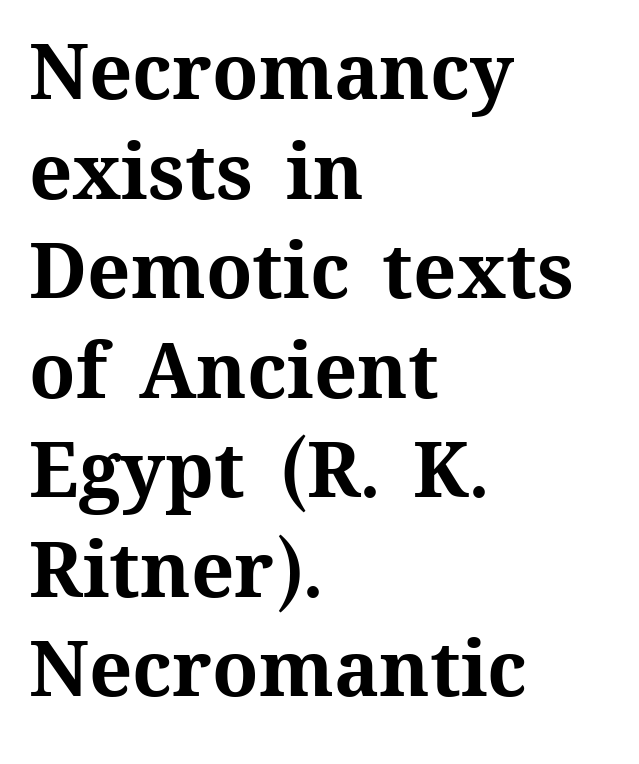
{"italic": "no", "bold": "yes", "weight": "bold", "width": "normal", "stroke_contrast": "medium", "x_height": "medium", "monospaced": "no", "underline": "no", "align": "left", "line_spacing": "normal", "line_spacing_ratio": 1.31, "letter_spacing": "normal", "letter_spacing_em": 0.0, "glyph_px": 76}
